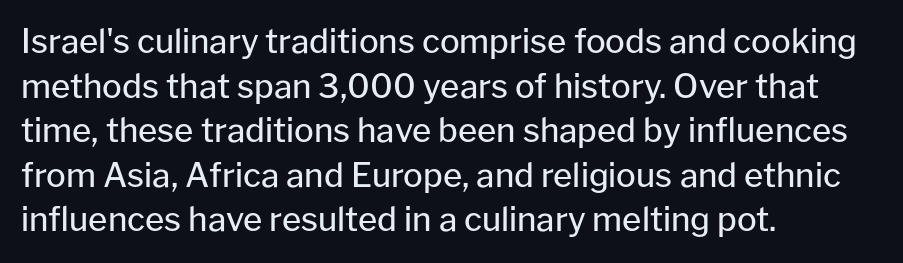
The image shows 33 px regular-weight sans-serif type, upright; set left-aligned, normal line spacing (1.35x), normal letter spacing, not underlined; low stroke contrast and a medium x-height.
